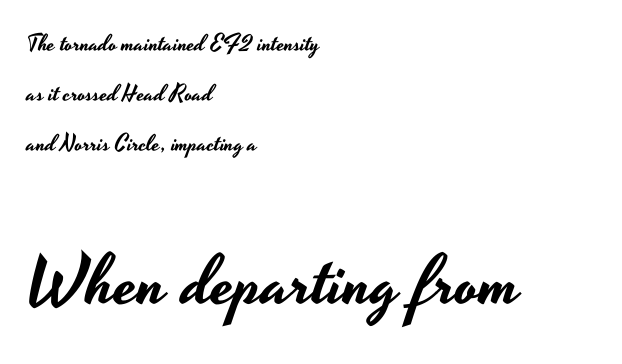
Q: Is the text italic (slanted)? A: Yes.
Q: Is the typeface a serif or a sans-serif typeface? A: Sans-serif.
Q: Is the text underlined? A: No.
Q: How is the paragraph aligned? A: Left-aligned.
Q: Is the spacing between letters normal or unusually wide? A: Normal.
Q: Is the spacing between lines tight, normal or loose? A: Loose.
Q: Which block of text is set in a larger size, the first (top) or the second (bottom)? A: The second (bottom) one.
Q: Width (condensed, normal, or wide)? A: Wide.
Q: Stroke contrast? A: Low.
Q: x-height? A: Small.
Q: Monospaced? A: No.
